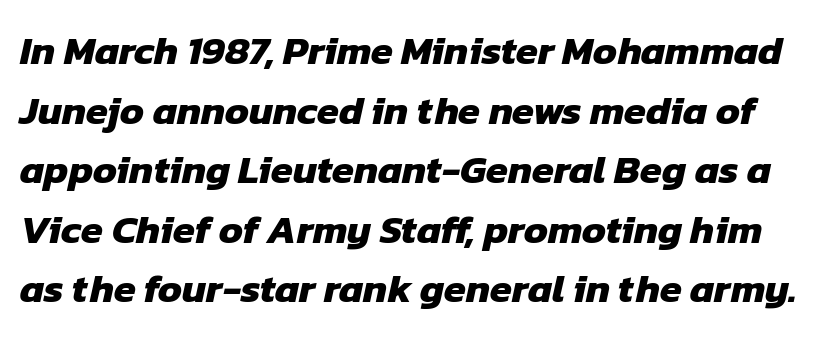
Q: Is the text bold? A: Yes.
Q: Is the typeface a serif or a sans-serif typeface? A: Sans-serif.
Q: Is the text underlined? A: No.
Q: Is the spacing between letters normal or unusually wide? A: Normal.
Q: Is the spacing between lines tight, normal or loose? A: Normal.
Q: Width (condensed, normal, or wide)? A: Normal.
Q: Stroke contrast? A: Low.
Q: x-height? A: Medium.
Q: Monospaced? A: No.
